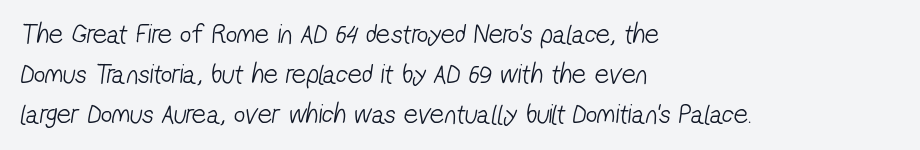
{"serif": "no", "bold": "no", "weight": "light", "width": "condensed", "stroke_contrast": "low", "x_height": "medium", "monospaced": "no", "underline": "no", "align": "left", "line_spacing": "normal", "line_spacing_ratio": 1.43, "letter_spacing": "normal", "letter_spacing_em": 0.0, "glyph_px": 28}
